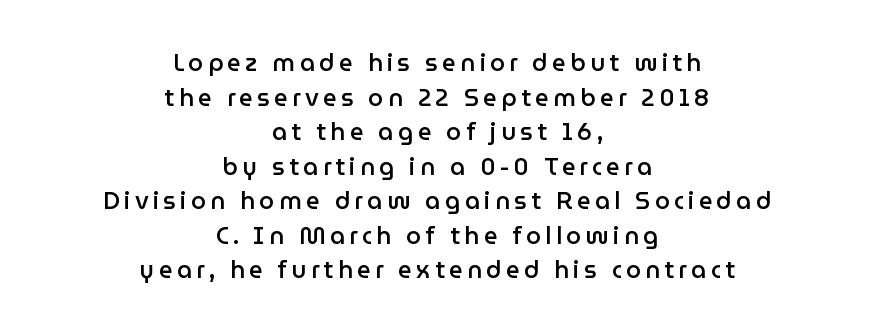
The image shows 24 px text type, upright; set centered, normal line spacing (1.44x), not underlined.
